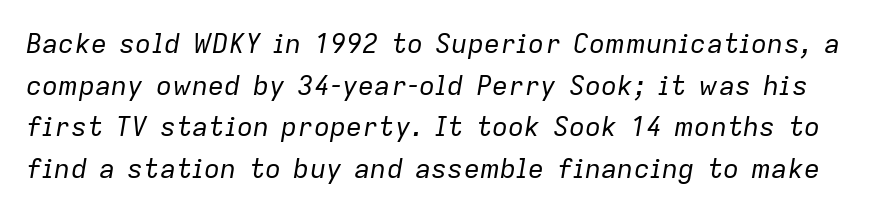
Anything drawn beneath the words? Only blank space. The space between consecutive lines is moderate. Tracking here is standard; glyphs follow each other at the usual distance. Compared with a typical body face, this is equally light or lighter still. This sample uses an oblique cut, with every glyph tilted off the vertical.
